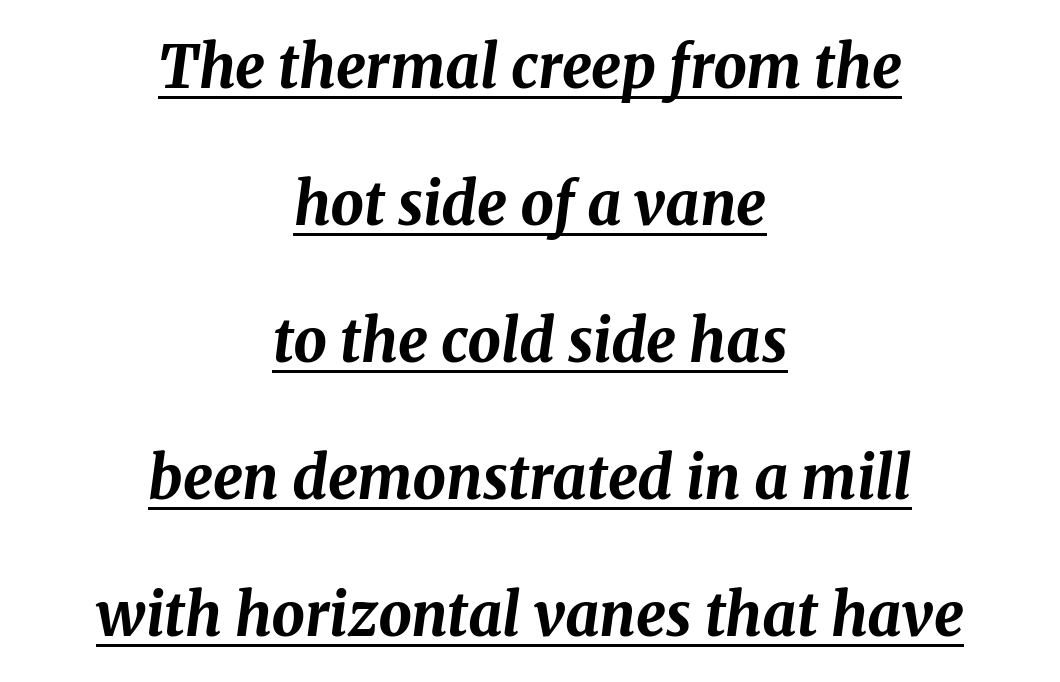
The specimen includes a rule beneath the text block's lines. Bold? Absolutely — the strokes are thick and heavy. The rendering positions every line midway between the sides. Spacing verdict: proportional, widths tailored to each character. Baseline-to-baseline distance is far greater than the letter height. Style check: oblique.
